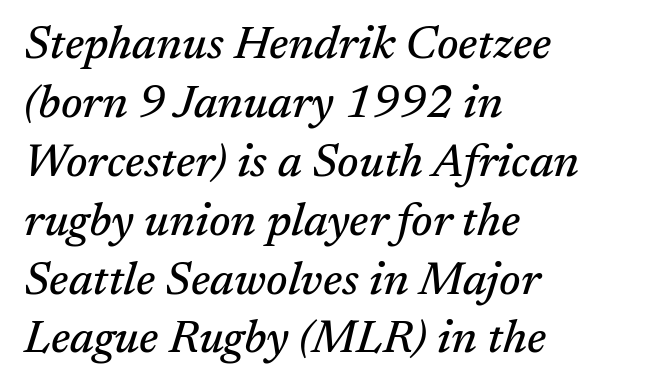
{"serif": "yes", "italic": "yes", "lean": "right", "slant_degrees": 17, "width": "normal", "stroke_contrast": "medium", "x_height": "medium", "monospaced": "no", "underline": "no", "align": "left", "line_spacing": "normal", "line_spacing_ratio": 1.28, "letter_spacing": "normal", "letter_spacing_em": 0.0, "glyph_px": 46}
